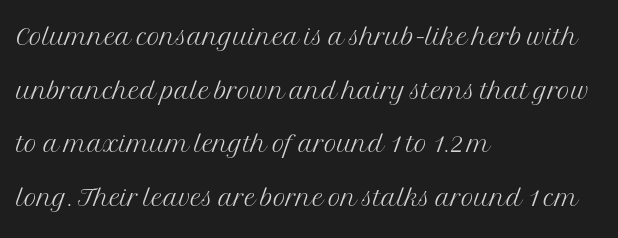
{"serif": "yes", "bold": "no", "weight": "light", "width": "normal", "stroke_contrast": "medium", "x_height": "medium", "monospaced": "no", "underline": "no", "align": "left", "line_spacing": "normal", "line_spacing_ratio": 1.53, "letter_spacing": "normal", "letter_spacing_em": 0.0, "glyph_px": 35}
